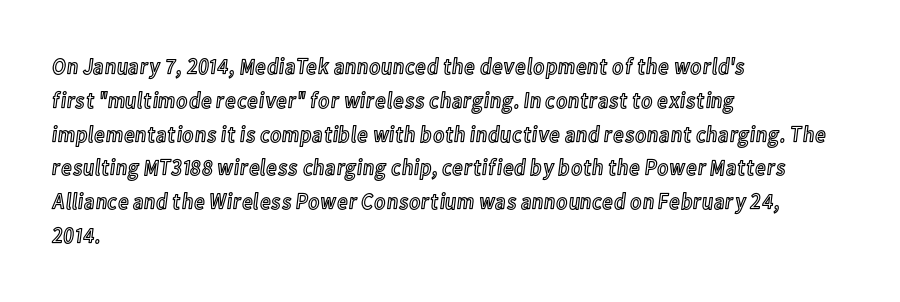
Q: Is the text italic (slanted)? A: Yes.
Q: Is the text underlined? A: No.
Q: How is the paragraph aligned? A: Left-aligned.
Q: Is the spacing between letters normal or unusually wide? A: Normal.
Q: Is the spacing between lines tight, normal or loose? A: Normal.
